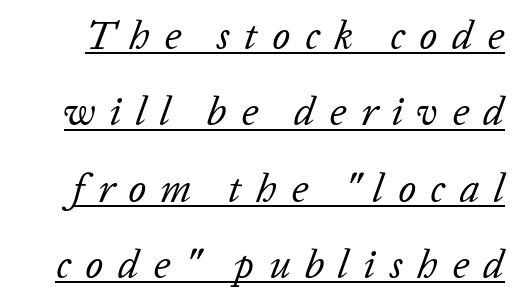
Q: Is the text bold? A: No.
Q: Is the text italic (slanted)? A: Yes, it leans right by about 20 degrees.
Q: Is the text underlined? A: Yes.
Q: Is the spacing between letters normal or unusually wide? A: Unusually wide.
Q: Is the spacing between lines tight, normal or loose? A: Loose.
Q: Width (condensed, normal, or wide)? A: Normal.
Q: Stroke contrast? A: Low.
Q: x-height? A: Medium.
Q: Monospaced? A: No.
